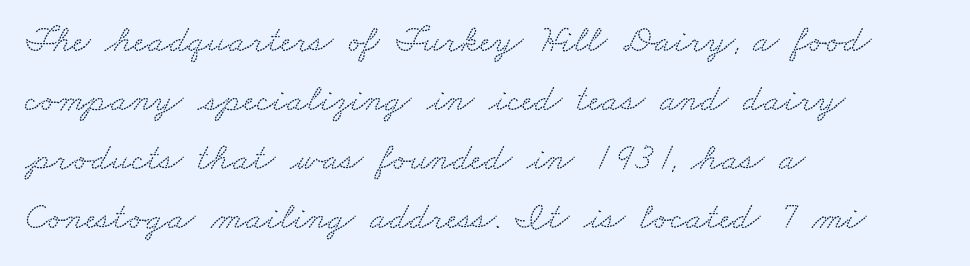
{"width": "wide", "stroke_contrast": "low", "x_height": "small", "monospaced": "no", "underline": "no", "align": "left", "line_spacing": "normal", "line_spacing_ratio": 1.55, "letter_spacing": "normal", "letter_spacing_em": 0.0, "glyph_px": 38}
